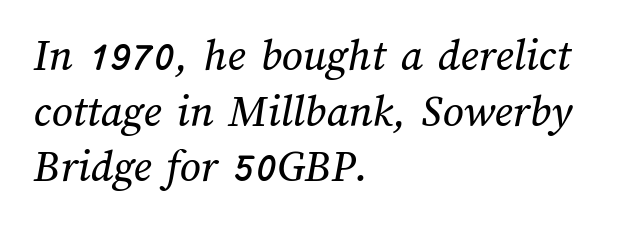
Horizontally, the lines are justified to the leading edge only. The baseline area is clear. The passage shown has conventional tracking throughout. Looks like regular typesetting: each glyph gets only the width it needs.
